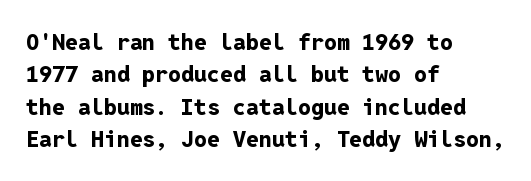
The image shows 23 px bold type, upright; set left-aligned, normal line spacing (1.41x), normal letter spacing, not underlined.
